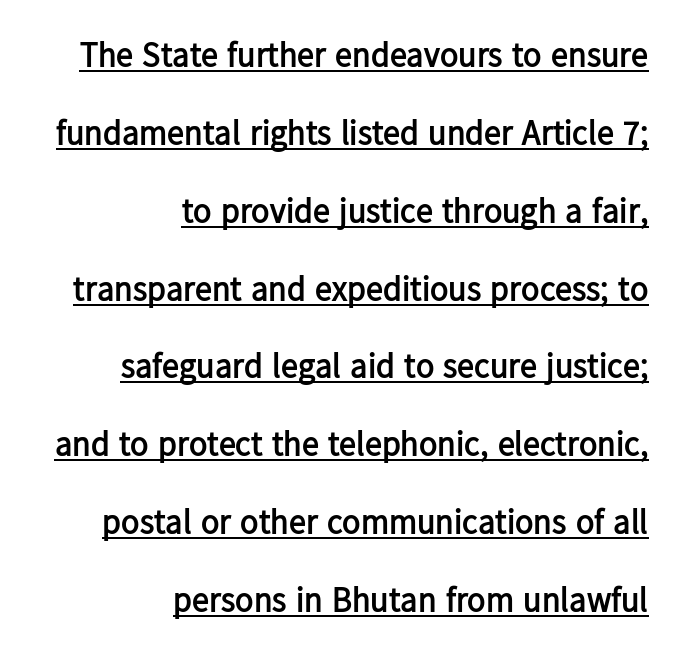
Q: Is the text bold? A: Yes.
Q: Is the text italic (slanted)? A: No, it is upright.
Q: Is the typeface a serif or a sans-serif typeface? A: Sans-serif.
Q: Is the text underlined? A: Yes.
Q: How is the paragraph aligned? A: Right-aligned.
Q: Is the spacing between letters normal or unusually wide? A: Normal.
Q: Is the spacing between lines tight, normal or loose? A: Loose.
Q: Width (condensed, normal, or wide)? A: Normal.
Q: Stroke contrast? A: Low.
Q: x-height? A: Medium.
Q: Monospaced? A: No.
